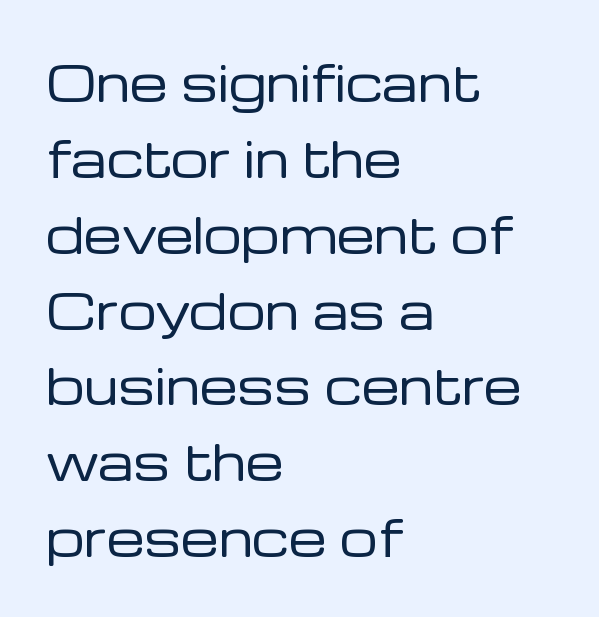
Q: Is the text bold? A: No.
Q: Is the text italic (slanted)? A: No, it is upright.
Q: Is the typeface a serif or a sans-serif typeface? A: Sans-serif.
Q: Is the text underlined? A: No.
Q: How is the paragraph aligned? A: Left-aligned.
Q: Is the spacing between letters normal or unusually wide? A: Normal.
Q: Is the spacing between lines tight, normal or loose? A: Normal.
Q: Width (condensed, normal, or wide)? A: Normal.
Q: Stroke contrast? A: Low.
Q: x-height? A: Medium.
Q: Monospaced? A: No.
